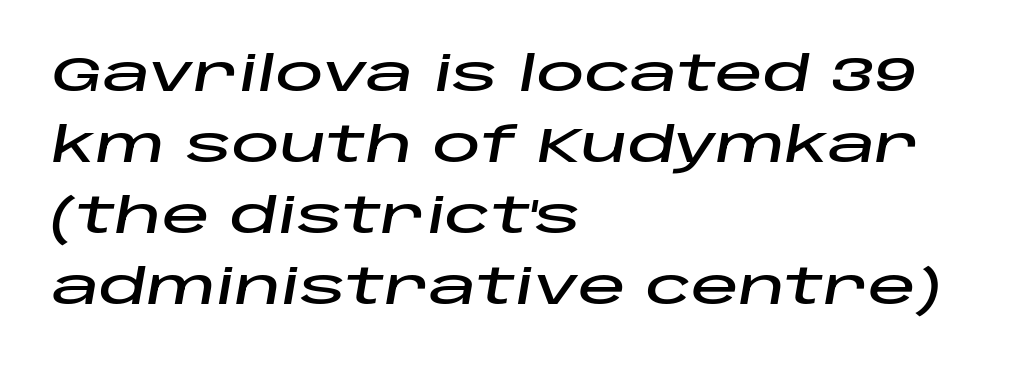
Successive baselines arrive at the customary interval. Alignment: flush left. A typesetter would call this zero additional tracking. The whole block is typeset with a tilt. The glyphs are unaccompanied by any horizontal stroke below them. This sample has the flowing, uneven cadence of proportional lettering.
